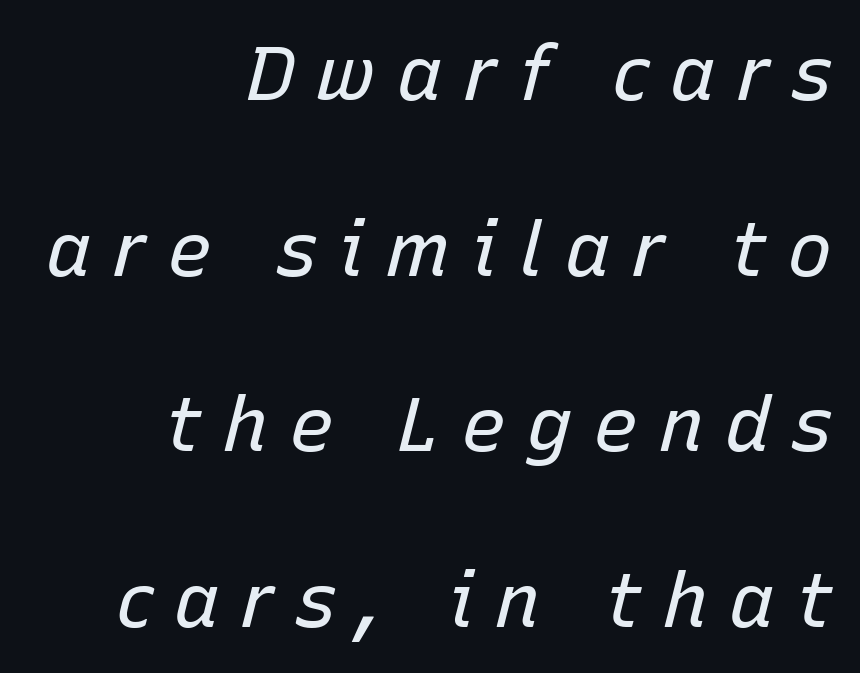
The image shows 76 px regular-weight type, italic (leaning right); set right-aligned, loose line spacing (2.31x), unusually wide letter spacing (+0.27 em), not underlined; low stroke contrast and a medium x-height.
